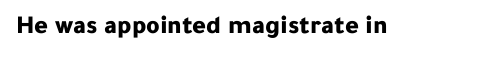
Only glyphs here, with clear space below each row. Rendered with straight, roman letterforms. The glyphs have the mass of a bold cut. Observe the ordinary spacing: letters are neighbours, not strangers.
